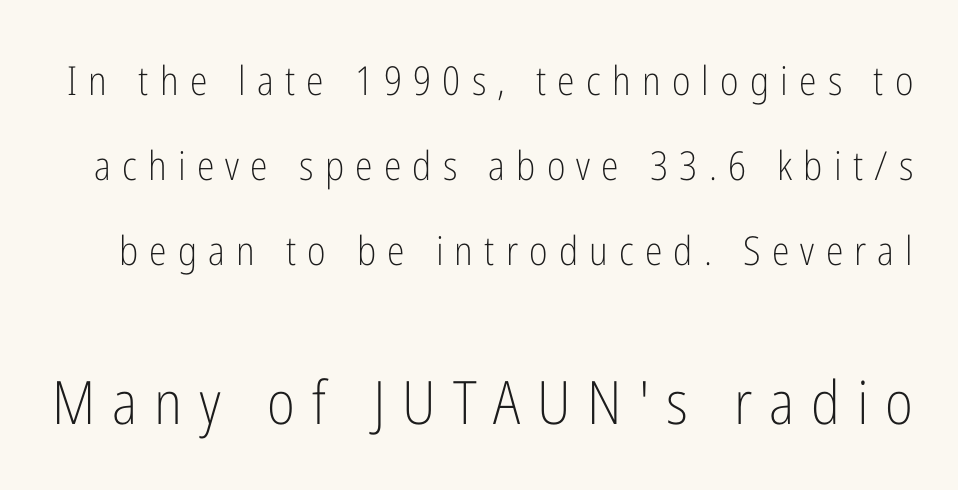
Q: Is the text bold? A: No.
Q: Is the text italic (slanted)? A: No, it is upright.
Q: Is the typeface a serif or a sans-serif typeface? A: Sans-serif.
Q: Is the text underlined? A: No.
Q: Is the spacing between letters normal or unusually wide? A: Unusually wide.
Q: Is the spacing between lines tight, normal or loose? A: Loose.
Q: Which block of text is set in a larger size, the first (top) or the second (bottom)? A: The second (bottom) one.
Q: Width (condensed, normal, or wide)? A: Condensed.
Q: Stroke contrast? A: Low.
Q: x-height? A: Medium.
Q: Monospaced? A: No.
